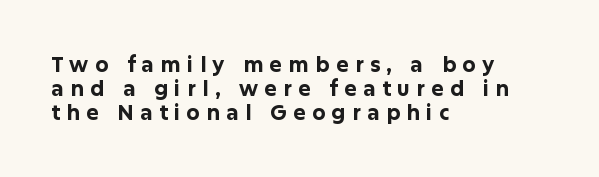
Q: Is the text bold? A: Yes.
Q: Is the text italic (slanted)? A: No, it is upright.
Q: Is the text underlined? A: No.
Q: How is the paragraph aligned? A: Left-aligned.
Q: Is the spacing between letters normal or unusually wide? A: Unusually wide.
Q: Is the spacing between lines tight, normal or loose? A: Tight.
